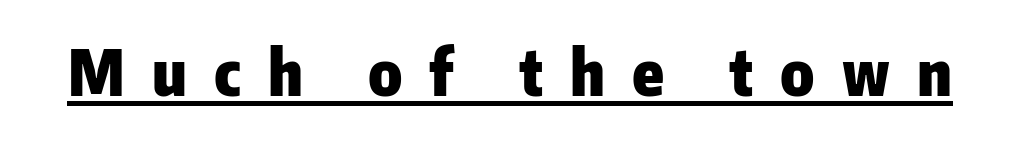
{"serif": "no", "italic": "no", "bold": "yes", "weight": "heavy", "width": "normal", "stroke_contrast": "low", "x_height": "medium", "monospaced": "no", "underline": "yes", "letter_spacing": "wide", "letter_spacing_em": 0.43, "glyph_px": 63}
